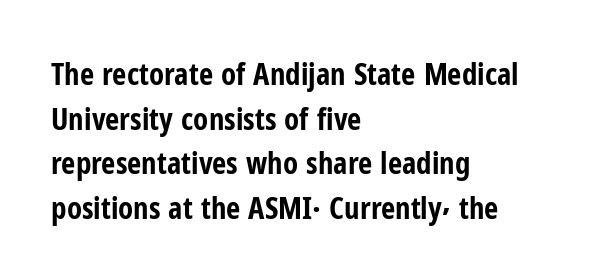
Q: Is the text bold? A: Yes.
Q: Is the text italic (slanted)? A: No, it is upright.
Q: Is the typeface a serif or a sans-serif typeface? A: Sans-serif.
Q: Is the text underlined? A: No.
Q: How is the paragraph aligned? A: Left-aligned.
Q: Is the spacing between letters normal or unusually wide? A: Normal.
Q: Is the spacing between lines tight, normal or loose? A: Normal.
Q: Width (condensed, normal, or wide)? A: Condensed.
Q: Stroke contrast? A: Low.
Q: x-height? A: Medium.
Q: Monospaced? A: No.
